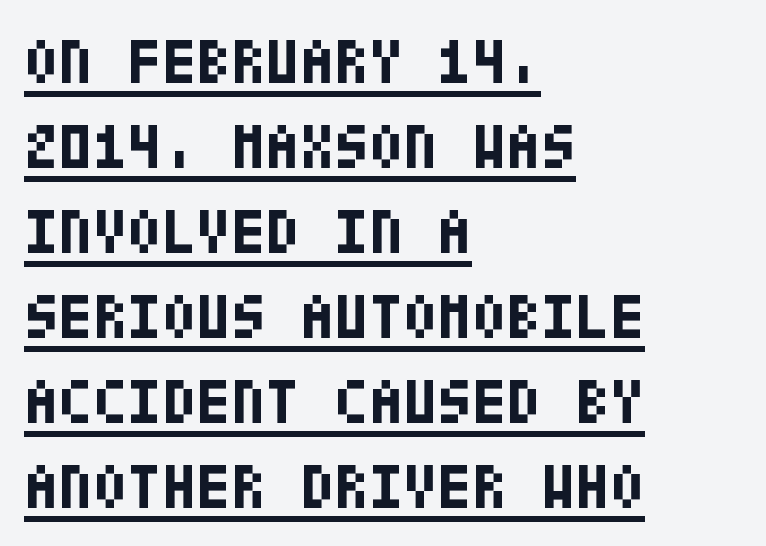
{"serif": "no", "italic": "no", "bold": "yes", "weight": "bold", "width": "condensed", "stroke_contrast": "low", "x_height": "large", "underline": "yes", "align": "left", "line_spacing": "normal", "line_spacing_ratio": 1.35, "letter_spacing": "normal", "letter_spacing_em": 0.0, "glyph_px": 63}
